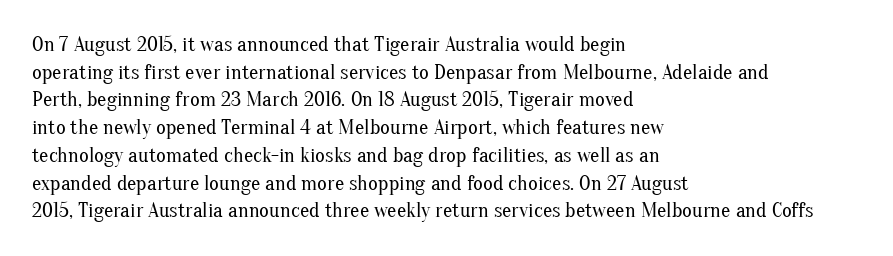
The image shows 21 px text type, upright; set left-aligned, normal line spacing (1.32x), normal letter spacing, not underlined.
